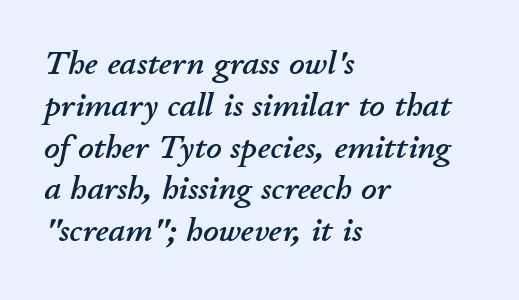
The image shows 34 px text type, italic (leaning right); set left-aligned, line spacing 1.23x, normal letter spacing, not underlined; low stroke contrast and a small x-height.
